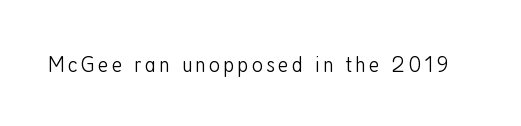
Only glyphs here, with clear space below each row. Posture: upright roman. The font is comparable to plain body text, perhaps lighter.
